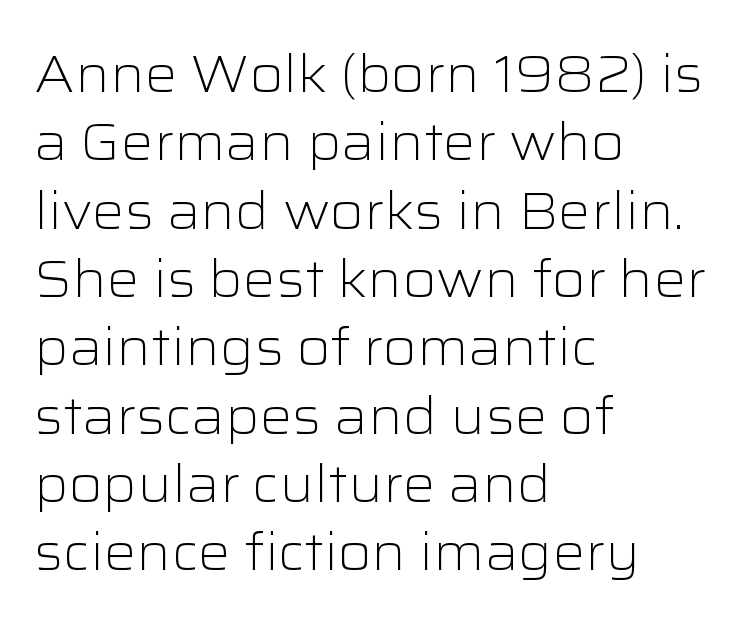
{"serif": "no", "italic": "no", "bold": "no", "weight": "light", "width": "wide", "stroke_contrast": "low", "x_height": "medium", "monospaced": "no", "underline": "no", "align": "left", "line_spacing": "normal", "line_spacing_ratio": 1.34, "letter_spacing": "normal", "letter_spacing_em": 0.0, "glyph_px": 51}
